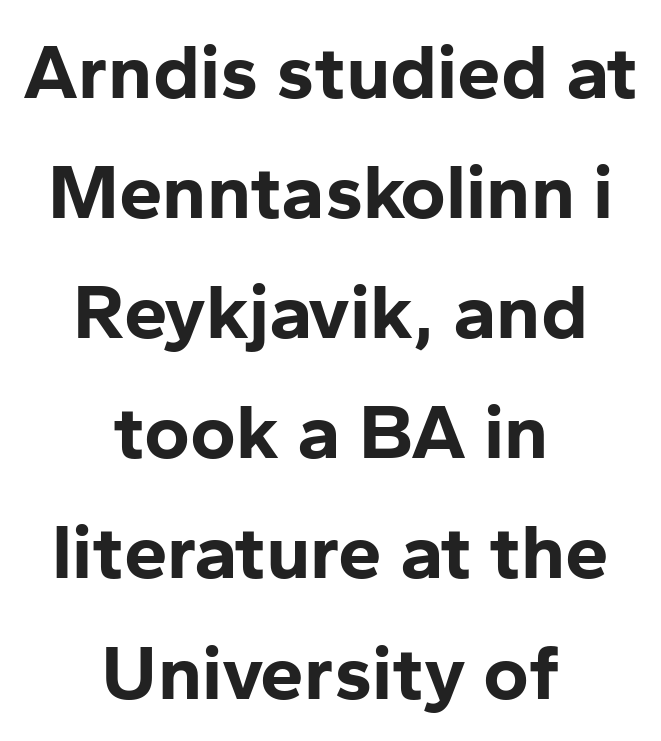
{"serif": "no", "italic": "no", "bold": "yes", "weight": "bold", "width": "normal", "stroke_contrast": "low", "x_height": "medium", "monospaced": "no", "underline": "no", "align": "center", "line_spacing": "normal", "line_spacing_ratio": 1.54, "letter_spacing": "normal", "letter_spacing_em": 0.0, "glyph_px": 78}
